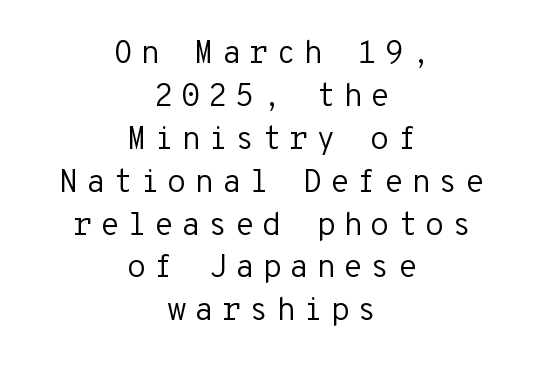
The image shows 32 px regular-weight sans-serif type, upright, monospaced; set centered, normal line spacing (1.34x), unusually wide letter spacing (+0.23 em), not underlined; low stroke contrast and a medium x-height.
